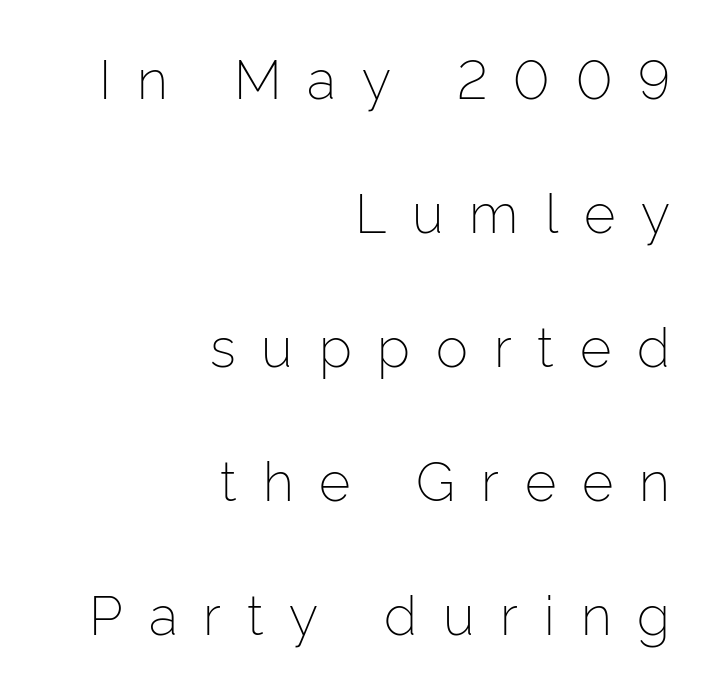
The image shows 54 px light sans-serif type, upright; set right-aligned, loose line spacing (2.48x), unusually wide letter spacing (+0.48 em), not underlined; low stroke contrast and a medium x-height.
